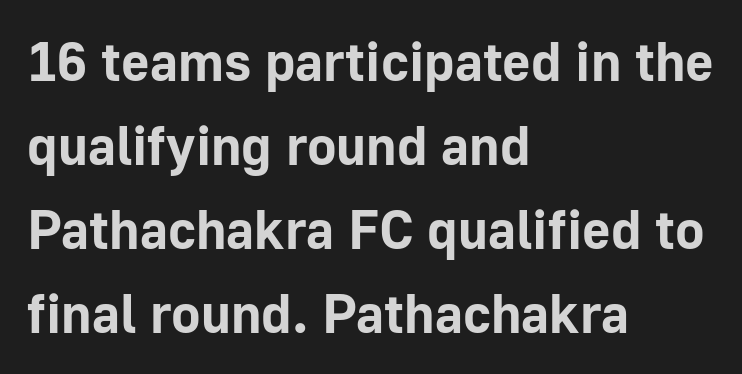
The image shows 55 px bold sans-serif type, upright; set left-aligned, normal line spacing (1.53x), normal letter spacing, not underlined; low stroke contrast and a medium x-height.
